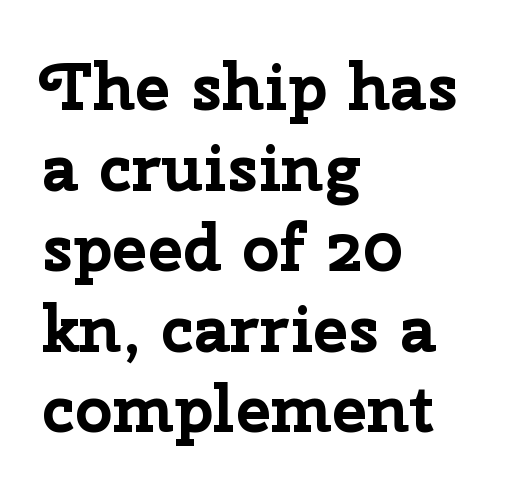
Rendered with straight, roman letterforms. Nobody touched the tracking dial on this one. To sum up the face: it is a sans, with no serifs. The compositor pushed each line to the left boundary. This sample has the flowing, uneven cadence of proportional lettering. How heavy is the stroke? Heavy — this is a bold.
